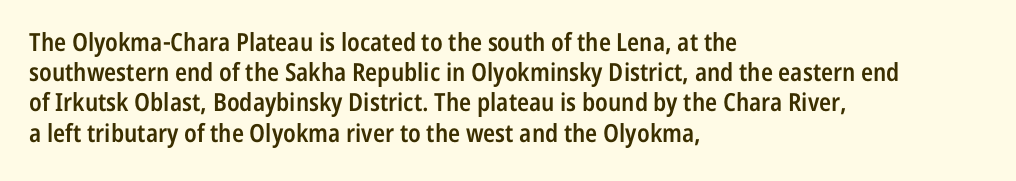
Posture: straight, roman, zero tilt. Unmarked baselines from the first word to the last. Spacing between characters is what you'd get straight out of the box. The face used here is a semibold: visibly heavier than regular, lighter than bold.
